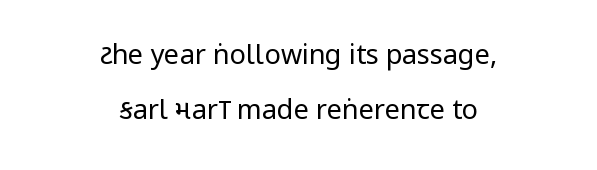
{"italic": "no", "bold": "no", "underline": "no", "align": "center", "line_spacing": "loose", "line_spacing_ratio": 2.03, "letter_spacing": "normal", "letter_spacing_em": 0.0, "glyph_px": 27}
